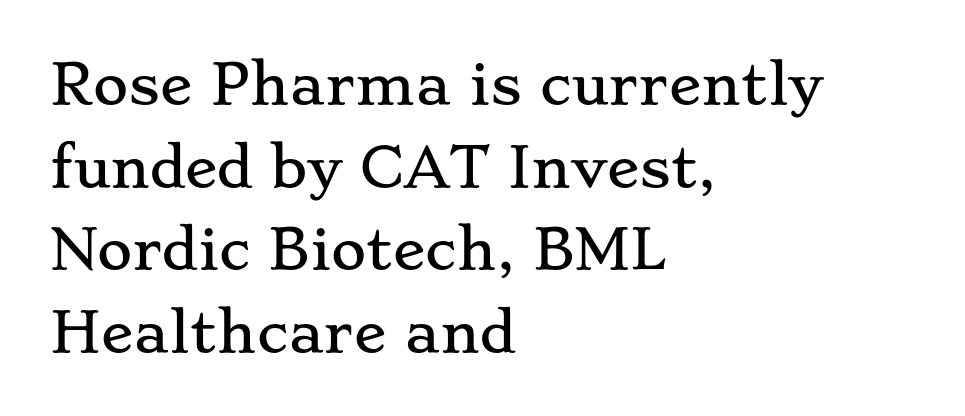
Type without underlining. Do the characters align in a grid? No, the font is proportional. A typesetter would label this face a serif. This sample uses plain, unmodified letter spacing. It's the straight-up-and-down kind of type. A normal amount of white space separates one row of letters from the next.
